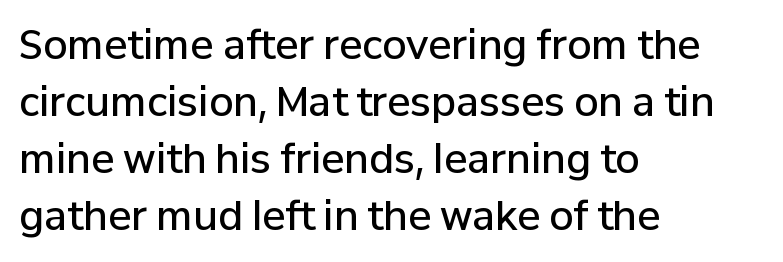
Summary of vertical rhythm: regular, with standard interline spacing. Each glyph is drawn with semibold strokes, heavier than normal yet not fully bold. Designer's note — italics off, roman on. The rendering uses natural spacing where letterforms have individual widths.
